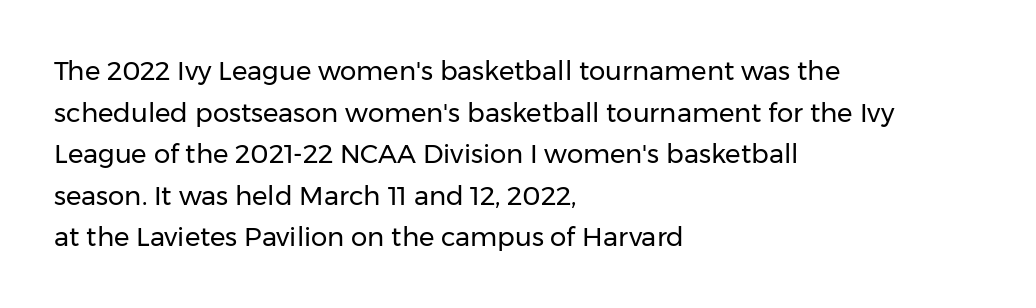
{"italic": "no", "bold": "no", "underline": "no", "align": "left", "line_spacing": "normal", "line_spacing_ratio": 1.6, "letter_spacing": "normal", "letter_spacing_em": 0.0, "glyph_px": 26}
